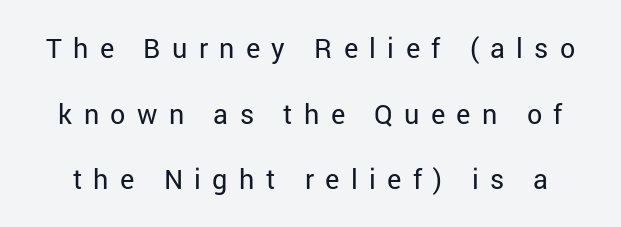
{"italic": "no", "bold": "no", "underline": "no", "line_spacing": "loose", "line_spacing_ratio": 2.43, "letter_spacing": "wide", "letter_spacing_em": 0.42, "glyph_px": 27}
